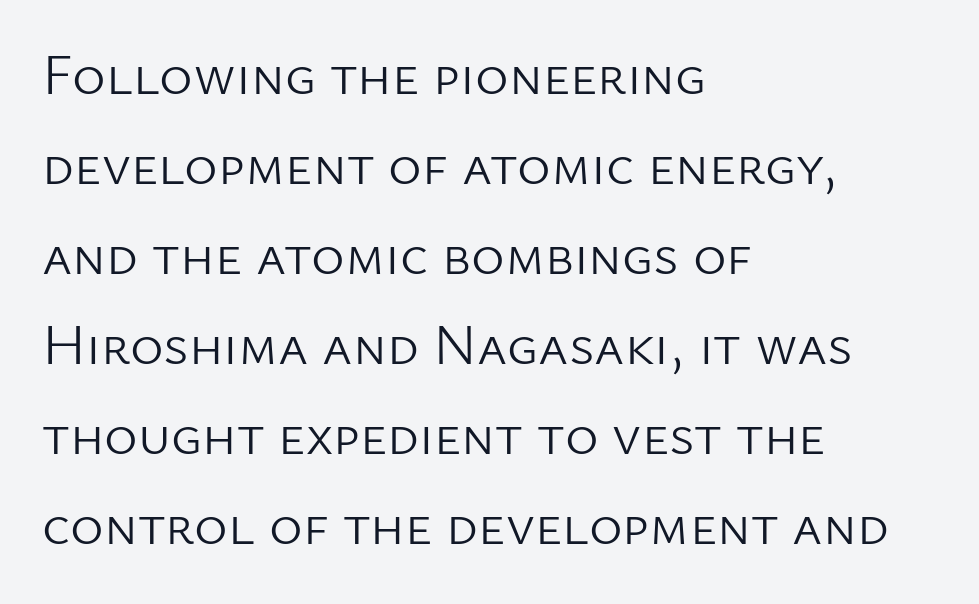
{"serif": "no", "italic": "no", "bold": "no", "weight": "light", "width": "normal", "stroke_contrast": "low", "x_height": "medium", "monospaced": "no", "underline": "no", "align": "left", "line_spacing": "normal", "line_spacing_ratio": 1.58, "letter_spacing": "normal", "letter_spacing_em": 0.0, "glyph_px": 57}
